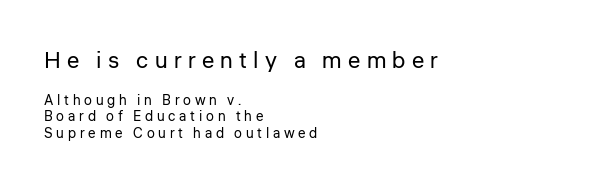
You get the large type first, then a drop to smaller type. A light-to-regular cut is what we see here. Students, note that the glyphs here are deliberately spaced far apart. The strip under each line holds only bare page. These lines are set flush left with a ragged right edge. The type sits square on the baseline with zero lean.
